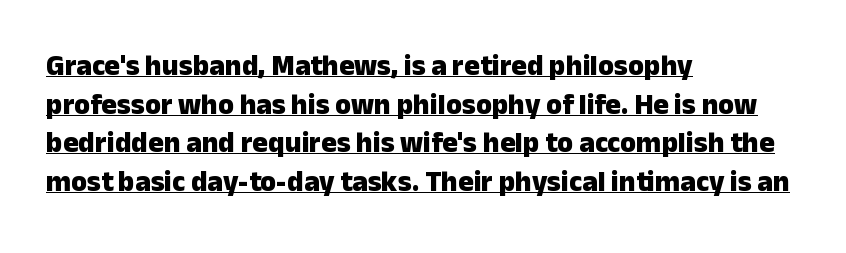
{"serif": "no", "italic": "no", "bold": "yes", "weight": "heavy", "width": "normal", "stroke_contrast": "low", "x_height": "medium", "monospaced": "no", "underline": "yes", "align": "left", "line_spacing": "normal", "line_spacing_ratio": 1.33, "letter_spacing": "normal", "letter_spacing_em": 0.0, "glyph_px": 29}
